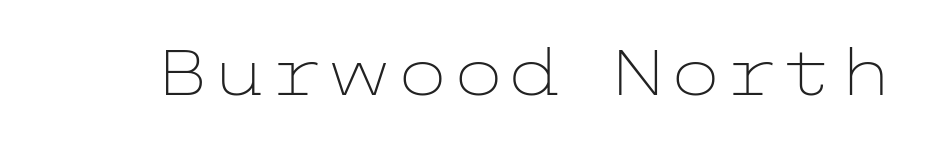
Nobody drew a line under any word here. Rendered with straight, roman letterforms. No extra ink here — the face is not bold. A typesetter would label this face a sans. Nobody touched the tracking dial on this one.
